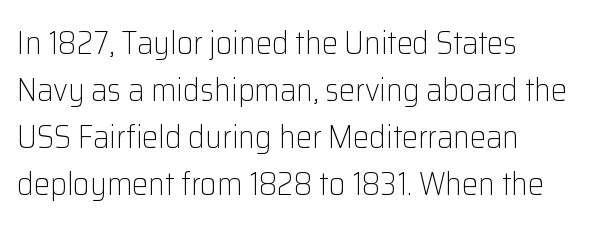
{"serif": "no", "italic": "no", "bold": "no", "weight": "light", "width": "normal", "stroke_contrast": "low", "x_height": "medium", "monospaced": "no", "underline": "no", "align": "left", "line_spacing": "normal", "line_spacing_ratio": 1.47, "letter_spacing": "normal", "letter_spacing_em": 0.0, "glyph_px": 32}
